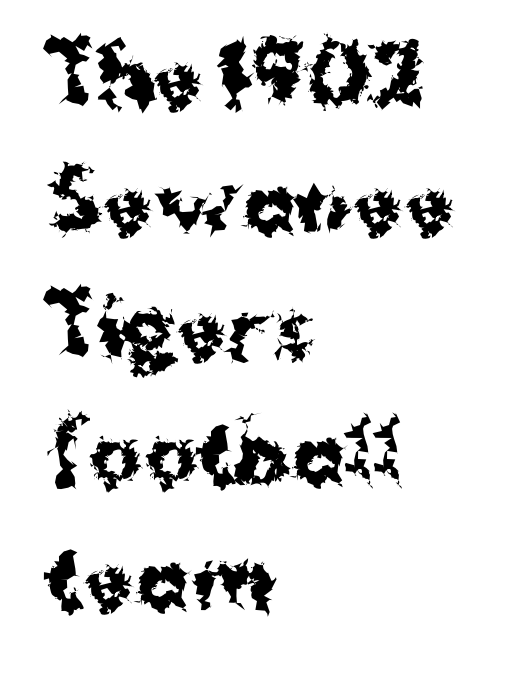
The image shows 79 px bold sans-serif type, upright; set left-aligned, normal line spacing (1.59x), normal letter spacing, not underlined; medium stroke contrast and a medium x-height.
